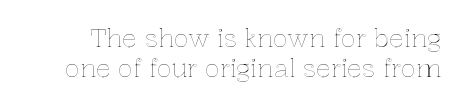
The image shows 25 px text type, upright; set line spacing 1.19x, normal letter spacing, not underlined.
